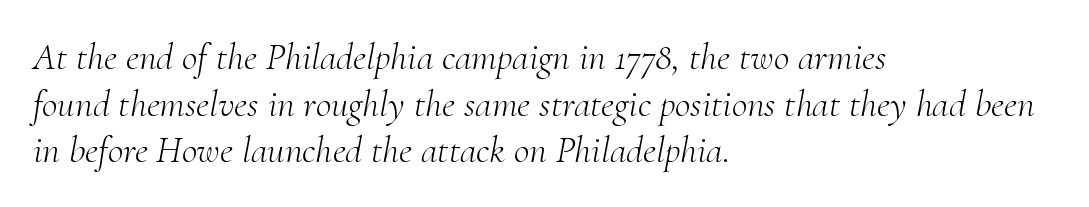
The image shows 38 px light serif type, italic (leaning right); set left-aligned, line spacing 1.23x, normal letter spacing, not underlined; medium stroke contrast and a small x-height.
